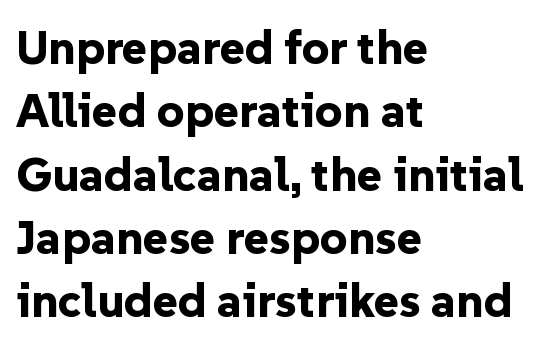
A dark, heavy texture on the line: the type is bold. Compared with typical body copy, the letter spacing here is the same. Examine the stroke ends and you'll find no serifs. Left-aligned paragraph, ragged on the right.
